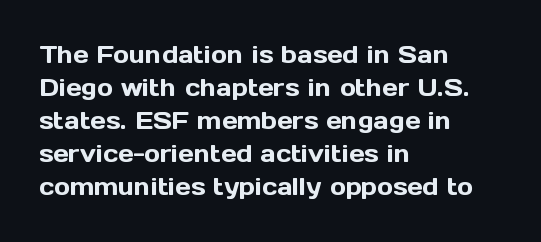
{"italic": "no", "underline": "no", "align": "left", "line_spacing": "normal", "line_spacing_ratio": 1.38, "letter_spacing": "normal", "letter_spacing_em": 0.0, "glyph_px": 24}
